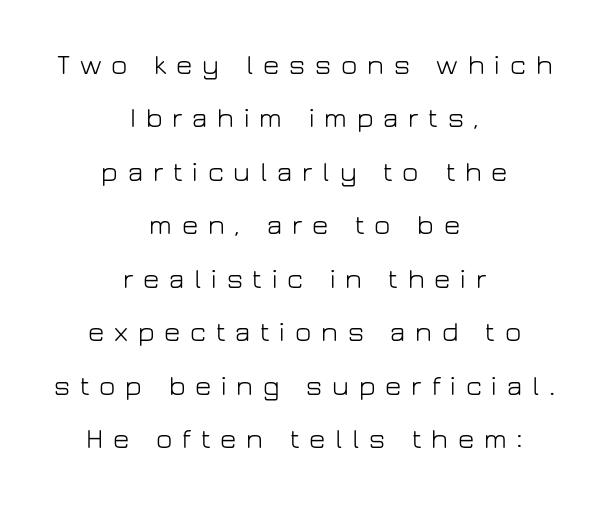
A typesetter would call this leading open, well beyond the default. Lines of text with bare space underneath. Do the characters align in a grid? No, the font is proportional. This is the regular roman posture of the typeface. The paragraph has two soft edges and a firm central axis.
